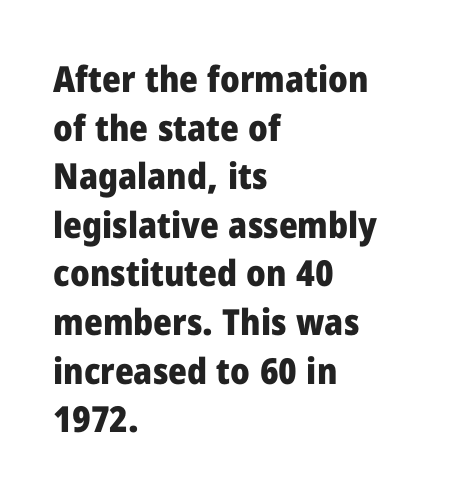
Q: Is the text bold? A: Yes.
Q: Is the text italic (slanted)? A: No, it is upright.
Q: Is the typeface a serif or a sans-serif typeface? A: Sans-serif.
Q: Is the text underlined? A: No.
Q: How is the paragraph aligned? A: Left-aligned.
Q: Is the spacing between letters normal or unusually wide? A: Normal.
Q: Is the spacing between lines tight, normal or loose? A: Normal.
Q: Width (condensed, normal, or wide)? A: Normal.
Q: Stroke contrast? A: Low.
Q: x-height? A: Medium.
Q: Monospaced? A: No.
